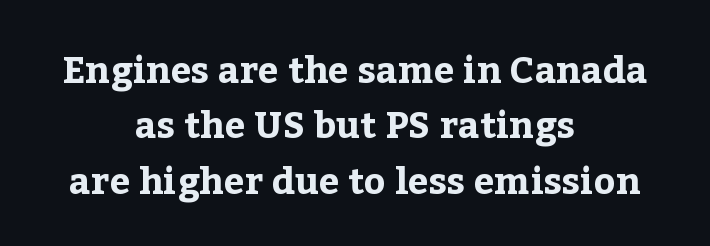
Q: Is the text bold? A: Yes.
Q: Is the text italic (slanted)? A: No, it is upright.
Q: Is the typeface a serif or a sans-serif typeface? A: Serif.
Q: Is the text underlined? A: No.
Q: How is the paragraph aligned? A: Centered.
Q: Is the spacing between letters normal or unusually wide? A: Normal.
Q: Is the spacing between lines tight, normal or loose? A: Normal.
Q: Width (condensed, normal, or wide)? A: Normal.
Q: Stroke contrast? A: Low.
Q: x-height? A: Medium.
Q: Monospaced? A: No.
